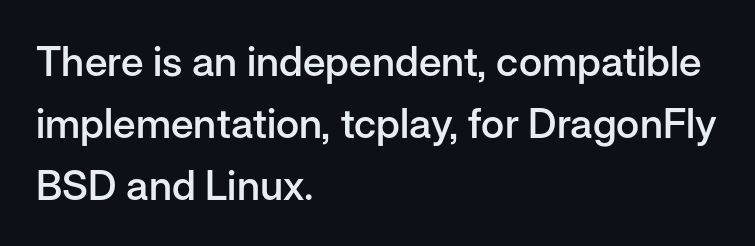
Q: Is the text bold? A: Semi-bold.
Q: Is the text italic (slanted)? A: No, it is upright.
Q: Is the typeface a serif or a sans-serif typeface? A: Sans-serif.
Q: Is the text underlined? A: No.
Q: How is the paragraph aligned? A: Left-aligned.
Q: Is the spacing between letters normal or unusually wide? A: Normal.
Q: Is the spacing between lines tight, normal or loose? A: Normal.
Q: Width (condensed, normal, or wide)? A: Normal.
Q: Stroke contrast? A: Low.
Q: x-height? A: Medium.
Q: Monospaced? A: No.
